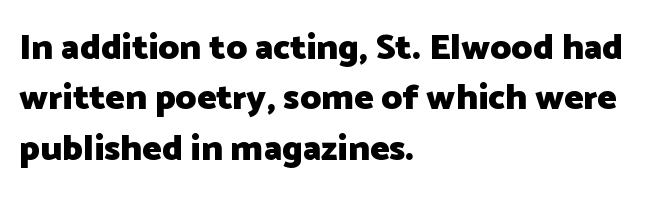
Q: Is the text bold? A: Yes.
Q: Is the text italic (slanted)? A: No, it is upright.
Q: Is the typeface a serif or a sans-serif typeface? A: Sans-serif.
Q: Is the text underlined? A: No.
Q: How is the paragraph aligned? A: Left-aligned.
Q: Is the spacing between letters normal or unusually wide? A: Normal.
Q: Is the spacing between lines tight, normal or loose? A: Normal.
Q: Width (condensed, normal, or wide)? A: Normal.
Q: Stroke contrast? A: Low.
Q: x-height? A: Medium.
Q: Monospaced? A: No.
